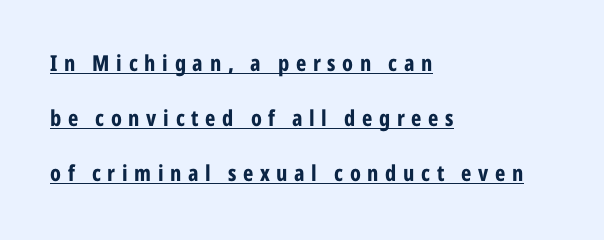
The image shows 22 px bold type, upright; set left-aligned, loose line spacing (2.5x), unusually wide letter spacing (+0.3 em), underlined.
